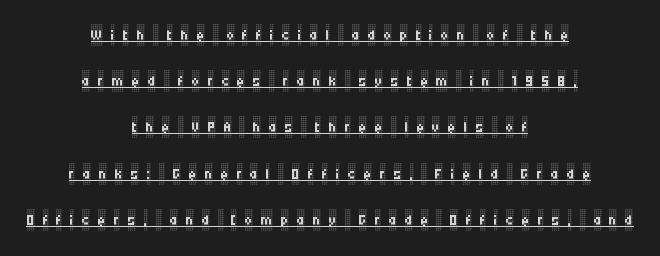
The image shows 22 px text type, upright; set centered, loose line spacing (2.1x), unusually wide letter spacing (+0.36 em), underlined.
